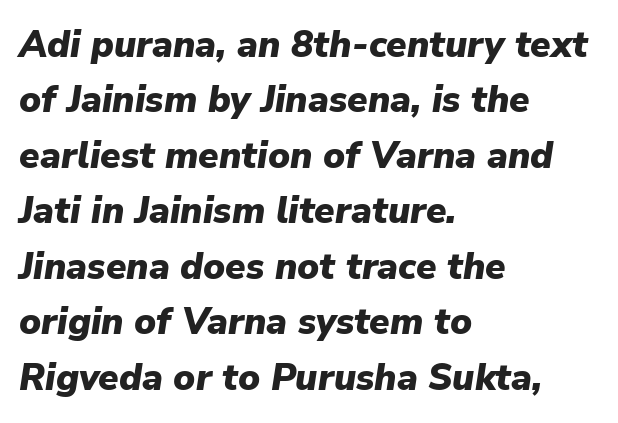
Set as a true bold cut, around the 700 mark. When letters slant like this, we call the style italic. Looks like regular typesetting: each glyph gets only the width it needs. Tracking value appears to be zero — textbook default spacing. The text block is weighted toward the left margin, trailing off unevenly rightward. Descenders hang freely into open space.
